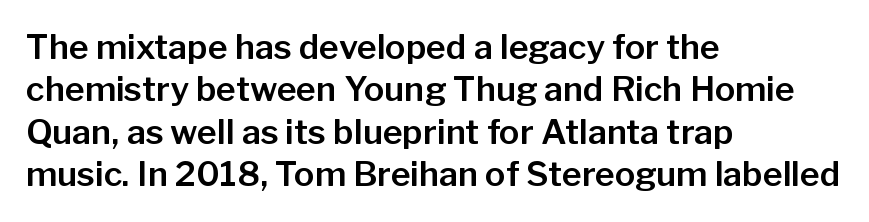
Q: Is the text italic (slanted)? A: No, it is upright.
Q: Is the typeface a serif or a sans-serif typeface? A: Sans-serif.
Q: Is the text underlined? A: No.
Q: How is the paragraph aligned? A: Left-aligned.
Q: Is the spacing between letters normal or unusually wide? A: Normal.
Q: Is the spacing between lines tight, normal or loose? A: Normal.
Q: Width (condensed, normal, or wide)? A: Normal.
Q: Stroke contrast? A: Low.
Q: x-height? A: Medium.
Q: Monospaced? A: No.
